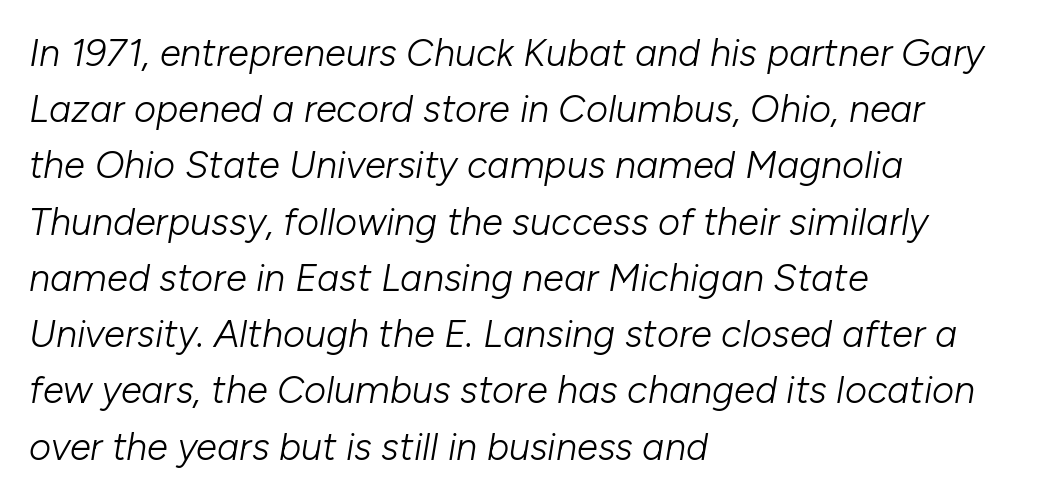
The image shows 38 px light type, italic (leaning right); set left-aligned, normal line spacing (1.48x), normal letter spacing, not underlined; low stroke contrast and a medium x-height.
